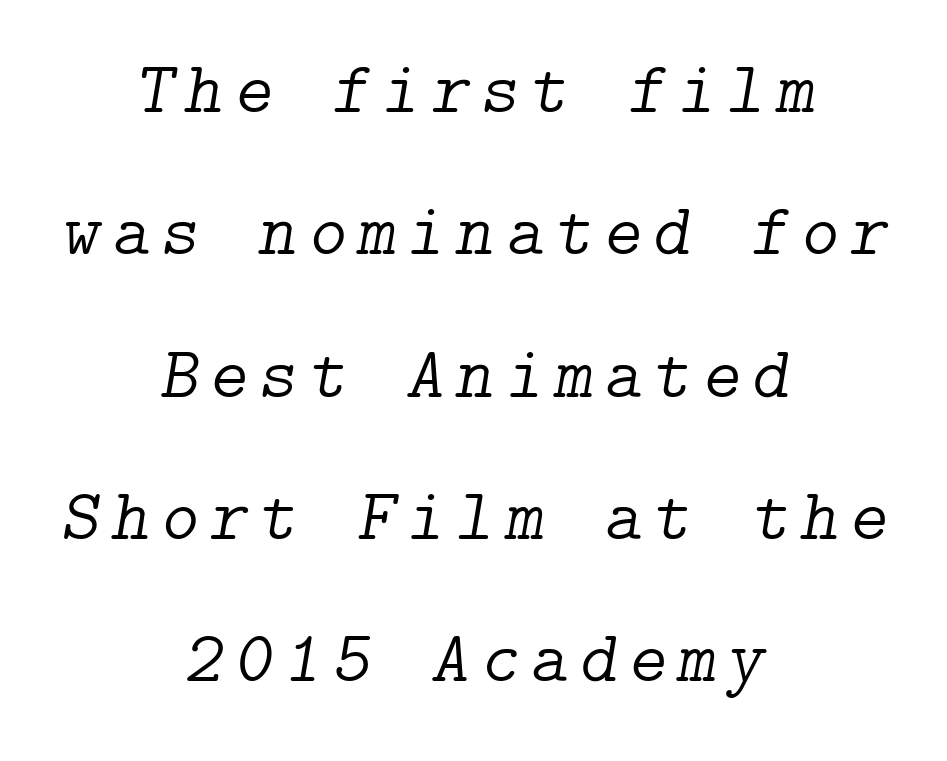
{"serif": "yes", "italic": "yes", "lean": "right", "slant_degrees": 9, "bold": "no", "weight": "light", "width": "normal", "stroke_contrast": "low", "x_height": "medium", "underline": "no", "align": "center", "line_spacing": "loose", "line_spacing_ratio": 1.95, "glyph_px": 73}
